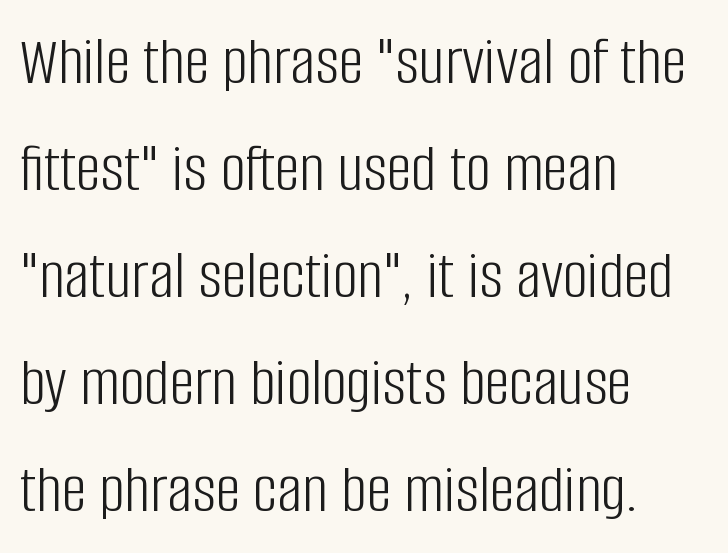
{"serif": "no", "italic": "no", "bold": "no", "weight": "light", "width": "condensed", "stroke_contrast": "low", "x_height": "large", "monospaced": "no", "underline": "no", "align": "left", "line_spacing": "normal", "line_spacing_ratio": 1.53, "letter_spacing": "normal", "letter_spacing_em": 0.0, "glyph_px": 70}
